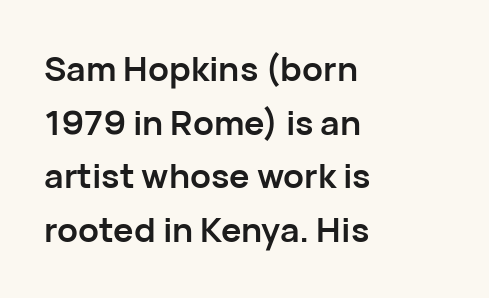
Q: Is the text bold? A: Yes.
Q: Is the text italic (slanted)? A: No, it is upright.
Q: Is the typeface a serif or a sans-serif typeface? A: Sans-serif.
Q: Is the text underlined? A: No.
Q: How is the paragraph aligned? A: Left-aligned.
Q: Is the spacing between letters normal or unusually wide? A: Normal.
Q: Is the spacing between lines tight, normal or loose? A: Normal.
Q: Width (condensed, normal, or wide)? A: Normal.
Q: Stroke contrast? A: Low.
Q: x-height? A: Medium.
Q: Monospaced? A: No.
